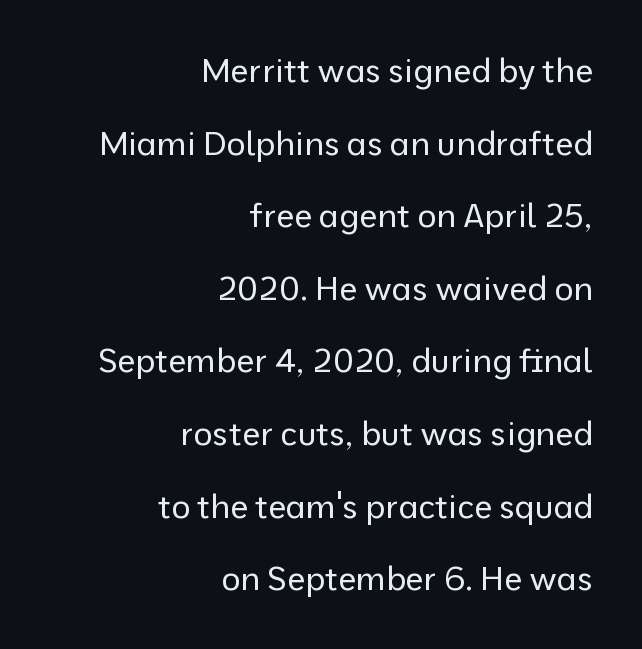
{"serif": "no", "italic": "no", "bold": "no", "weight": "regular", "width": "normal", "stroke_contrast": "low", "x_height": "medium", "monospaced": "no", "underline": "no", "align": "right", "line_spacing": "loose", "line_spacing_ratio": 2.2, "letter_spacing": "normal", "letter_spacing_em": 0.0, "glyph_px": 33}
